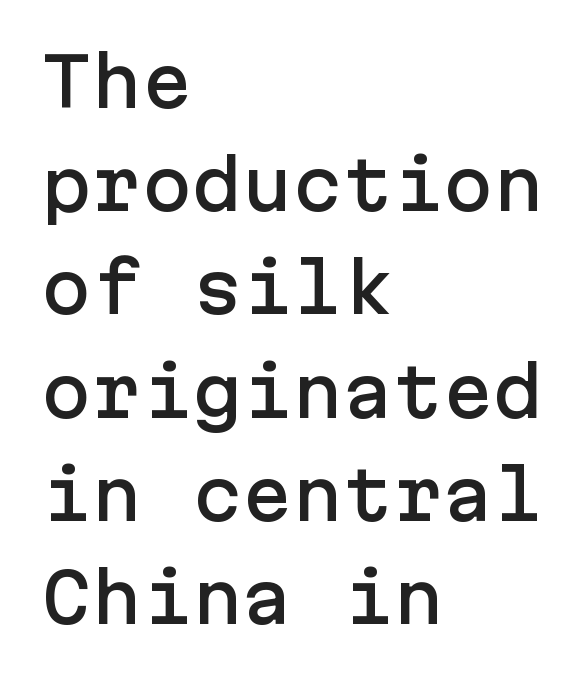
{"serif": "no", "italic": "no", "width": "normal", "stroke_contrast": "low", "x_height": "medium", "underline": "no", "align": "left", "line_spacing": "normal", "line_spacing_ratio": 1.54, "letter_spacing": "normal", "letter_spacing_em": 0.0, "glyph_px": 67}
